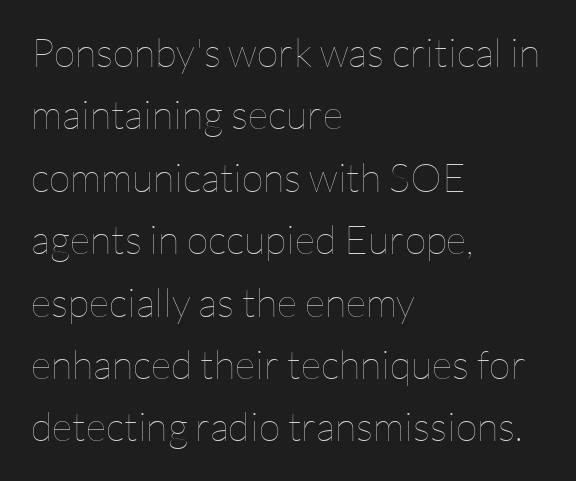
Q: Is the text bold? A: No.
Q: Is the text italic (slanted)? A: No, it is upright.
Q: Is the text underlined? A: No.
Q: How is the paragraph aligned? A: Left-aligned.
Q: Is the spacing between letters normal or unusually wide? A: Normal.
Q: Is the spacing between lines tight, normal or loose? A: Normal.
Q: Width (condensed, normal, or wide)? A: Normal.
Q: Stroke contrast? A: Low.
Q: x-height? A: Medium.
Q: Monospaced? A: No.
